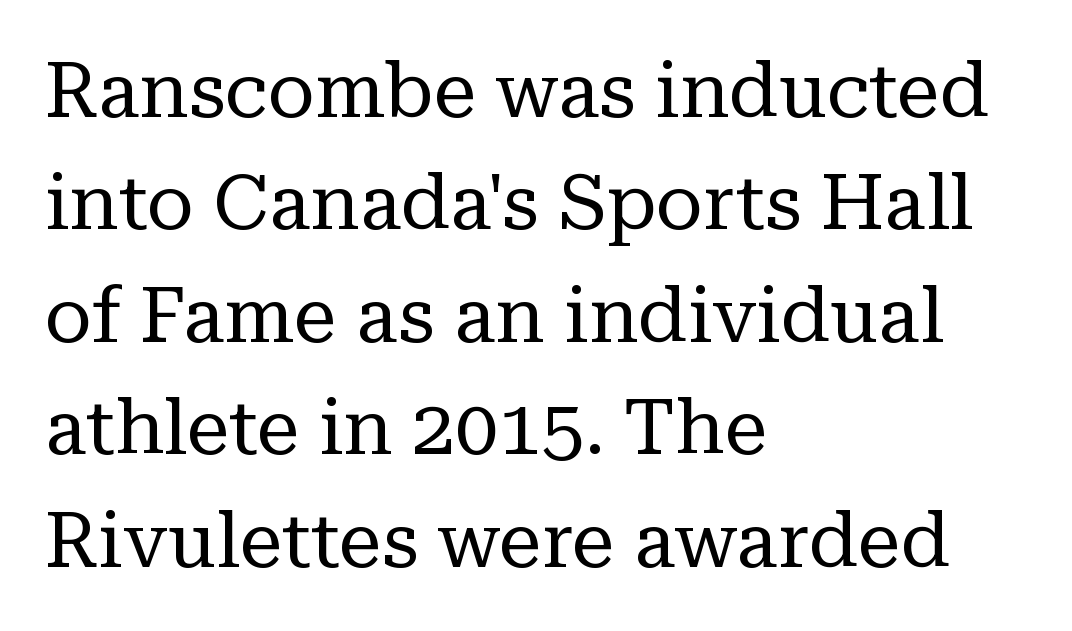
Q: Is the text bold? A: No.
Q: Is the text italic (slanted)? A: No, it is upright.
Q: Is the typeface a serif or a sans-serif typeface? A: Serif.
Q: Is the text underlined? A: No.
Q: How is the paragraph aligned? A: Left-aligned.
Q: Is the spacing between letters normal or unusually wide? A: Normal.
Q: Is the spacing between lines tight, normal or loose? A: Normal.
Q: Width (condensed, normal, or wide)? A: Normal.
Q: Stroke contrast? A: Low.
Q: x-height? A: Medium.
Q: Monospaced? A: No.
